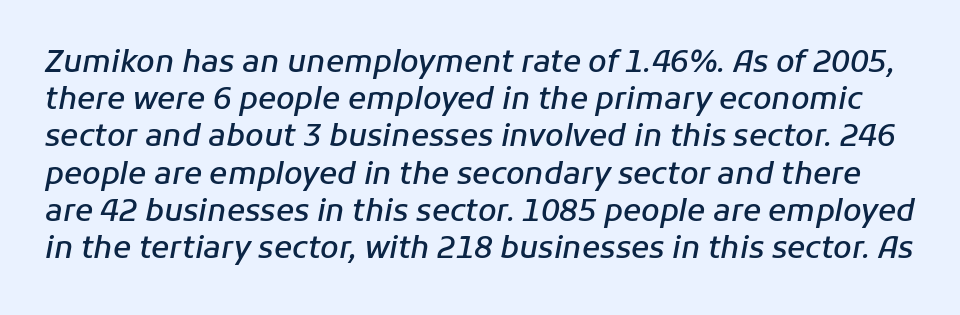
The sample has been set in demibold, a notch under bold. Slanted lettering throughout. The face used here is proportionally spaced, like ordinary book or web type. Nothing unusual about the tracking: characters are spaced as the font intends. Glance below the letters and you will spot only blank space.
